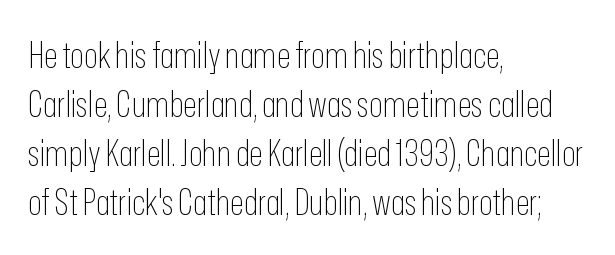
Q: Is the text bold? A: No.
Q: Is the text italic (slanted)? A: No, it is upright.
Q: Is the typeface a serif or a sans-serif typeface? A: Sans-serif.
Q: Is the text underlined? A: No.
Q: How is the paragraph aligned? A: Left-aligned.
Q: Is the spacing between letters normal or unusually wide? A: Normal.
Q: Is the spacing between lines tight, normal or loose? A: Normal.
Q: Width (condensed, normal, or wide)? A: Condensed.
Q: Stroke contrast? A: Low.
Q: x-height? A: Medium.
Q: Monospaced? A: No.
